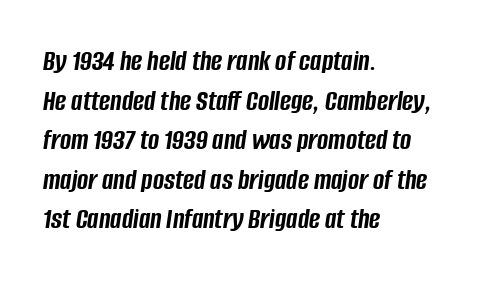
Q: Is the text bold? A: Yes.
Q: Is the text italic (slanted)? A: Yes, it leans right by about 8 degrees.
Q: Is the text underlined? A: No.
Q: How is the paragraph aligned? A: Left-aligned.
Q: Is the spacing between letters normal or unusually wide? A: Normal.
Q: Is the spacing between lines tight, normal or loose? A: Normal.
Q: Width (condensed, normal, or wide)? A: Condensed.
Q: Stroke contrast? A: Low.
Q: x-height? A: Large.
Q: Monospaced? A: No.
